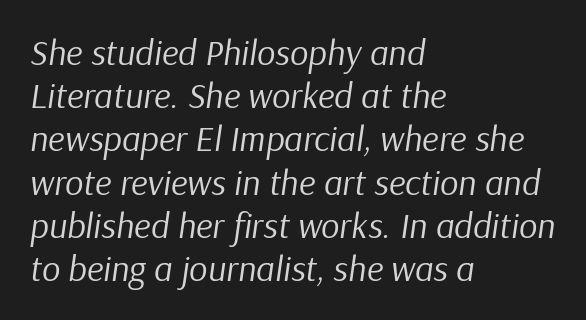
Q: Is the text bold? A: No.
Q: Is the text italic (slanted)? A: Yes, it leans right by about 9 degrees.
Q: Is the text underlined? A: No.
Q: How is the paragraph aligned? A: Left-aligned.
Q: Is the spacing between letters normal or unusually wide? A: Normal.
Q: Width (condensed, normal, or wide)? A: Normal.
Q: Stroke contrast? A: Low.
Q: x-height? A: Medium.
Q: Monospaced? A: No.
